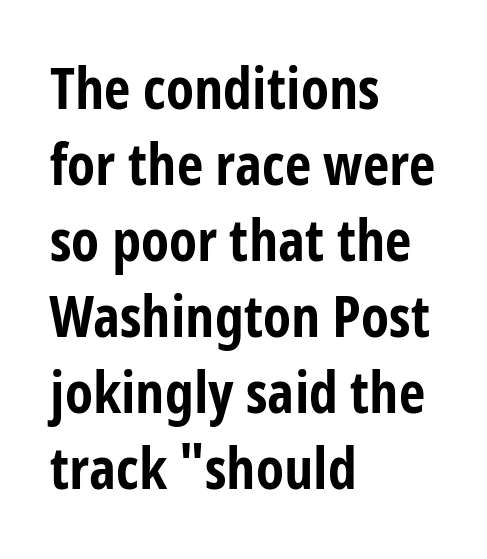
Do the characters align in a grid? No, the font is proportional. These words are printed bold, with thick strokes throughout. These lines are composed in type without serifs. These lines were composed using upright roman letters.
